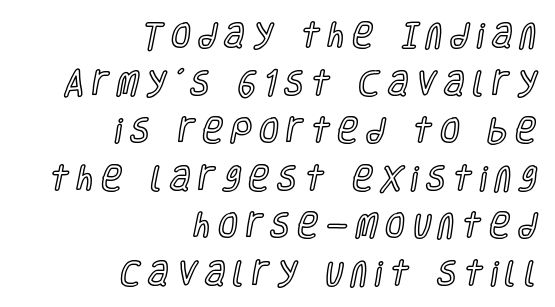
Q: Is the text italic (slanted)? A: Yes.
Q: Is the text underlined? A: No.
Q: How is the paragraph aligned? A: Right-aligned.
Q: Is the spacing between letters normal or unusually wide? A: Unusually wide.
Q: Is the spacing between lines tight, normal or loose? A: Normal.
Q: Width (condensed, normal, or wide)? A: Condensed.
Q: x-height? A: Large.
Q: Monospaced? A: No.
